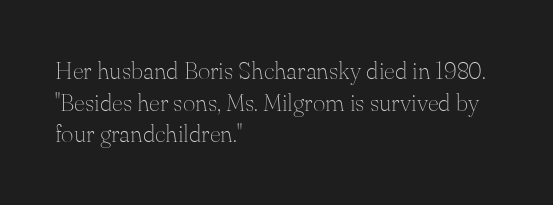
The image shows 24 px text type, upright; set left-aligned, normal line spacing (1.32x), normal letter spacing, not underlined.
